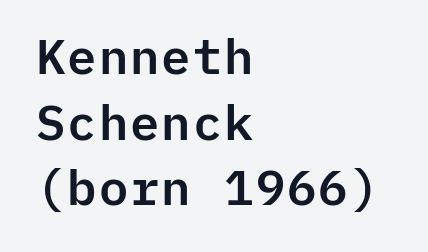
The image shows 49 px sans-serif type, upright, monospaced; set left-aligned, normal line spacing (1.34x), normal letter spacing, not underlined; low stroke contrast and a medium x-height.
